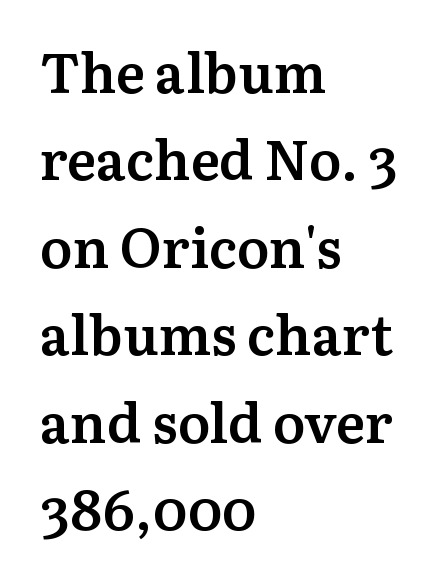
Q: Is the text bold? A: Semi-bold.
Q: Is the text italic (slanted)? A: No, it is upright.
Q: Is the typeface a serif or a sans-serif typeface? A: Serif.
Q: Is the text underlined? A: No.
Q: How is the paragraph aligned? A: Left-aligned.
Q: Is the spacing between letters normal or unusually wide? A: Normal.
Q: Is the spacing between lines tight, normal or loose? A: Normal.
Q: Width (condensed, normal, or wide)? A: Normal.
Q: Stroke contrast? A: Medium.
Q: x-height? A: Medium.
Q: Monospaced? A: No.
